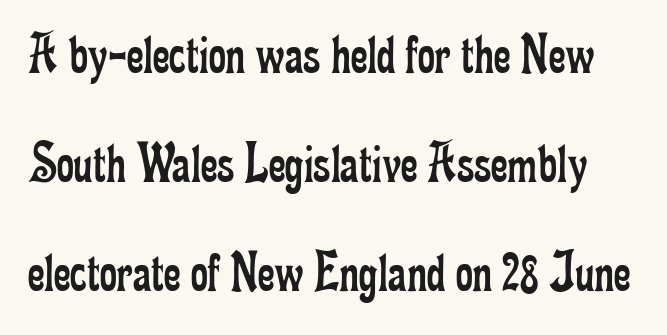
Q: Is the text bold? A: No.
Q: Is the text italic (slanted)? A: No, it is upright.
Q: Is the typeface a serif or a sans-serif typeface? A: Serif.
Q: Is the text underlined? A: No.
Q: Is the spacing between letters normal or unusually wide? A: Normal.
Q: Width (condensed, normal, or wide)? A: Condensed.
Q: Stroke contrast? A: Low.
Q: x-height? A: Small.
Q: Monospaced? A: No.
